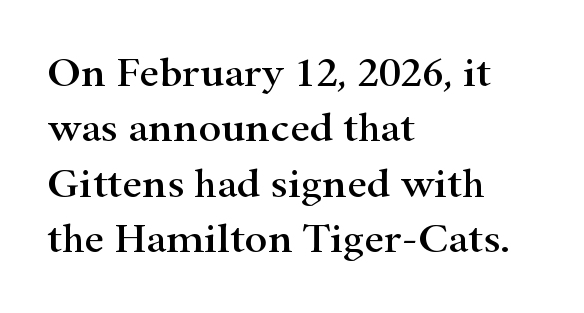
{"serif": "yes", "italic": "no", "width": "wide", "stroke_contrast": "high", "x_height": "small", "monospaced": "no", "underline": "no", "align": "left", "line_spacing": "normal", "line_spacing_ratio": 1.29, "letter_spacing": "normal", "letter_spacing_em": 0.0, "glyph_px": 43}
